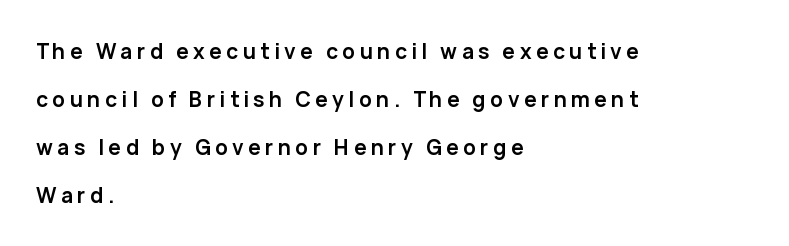
Every letter is thick-stroked: bold, no question. Tracking here is generous; glyphs stand well apart from one another. Reading down the block, your eye returns to a fixed left position each line. The lettering holds an erect, upright posture throughout. One glance says open: line gaps are wider than usual.
